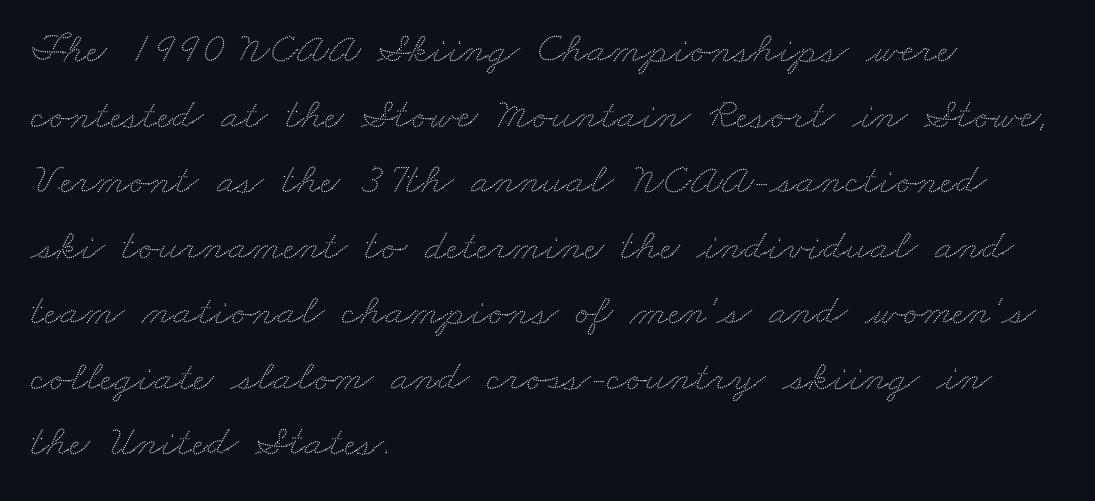
The image shows 44 px wide type; set left-aligned, normal line spacing (1.49x), normal letter spacing, not underlined; low stroke contrast and a small x-height.
